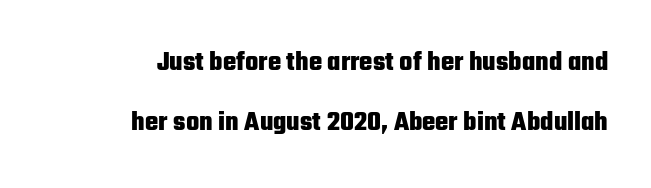
Line ends are locked; line starts wander. Letterform terminals end flat and unadorned throughout the passage. The specimen reads as upright at a glance. You could not count columns in this text — the font is proportionally spaced. Glance below the letters and you will spot only blank space. Does the leading feel generous? Absolutely, it's lavish.
